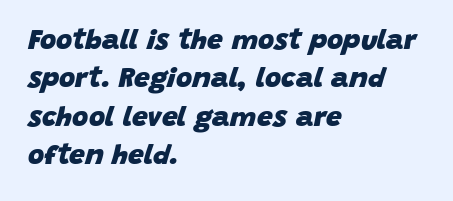
Q: Is the text bold? A: Yes.
Q: Is the text italic (slanted)? A: Yes, it leans right by about 15 degrees.
Q: Is the text underlined? A: No.
Q: How is the paragraph aligned? A: Left-aligned.
Q: Is the spacing between letters normal or unusually wide? A: Normal.
Q: Is the spacing between lines tight, normal or loose? A: Normal.
Q: Width (condensed, normal, or wide)? A: Normal.
Q: Stroke contrast? A: Low.
Q: x-height? A: Large.
Q: Monospaced? A: No.
